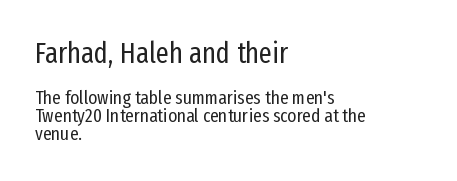
{"serif": "no", "italic": "no", "bold": "no", "weight": "regular", "width": "condensed", "stroke_contrast": "low", "x_height": "medium", "monospaced": "no", "underline": "no", "align": "left", "line_spacing": "tight", "line_spacing_ratio": 0.95, "letter_spacing": "normal", "letter_spacing_em": 0.0, "larger_block": "first", "size_ratio": 1.53, "glyph_px": 29}
